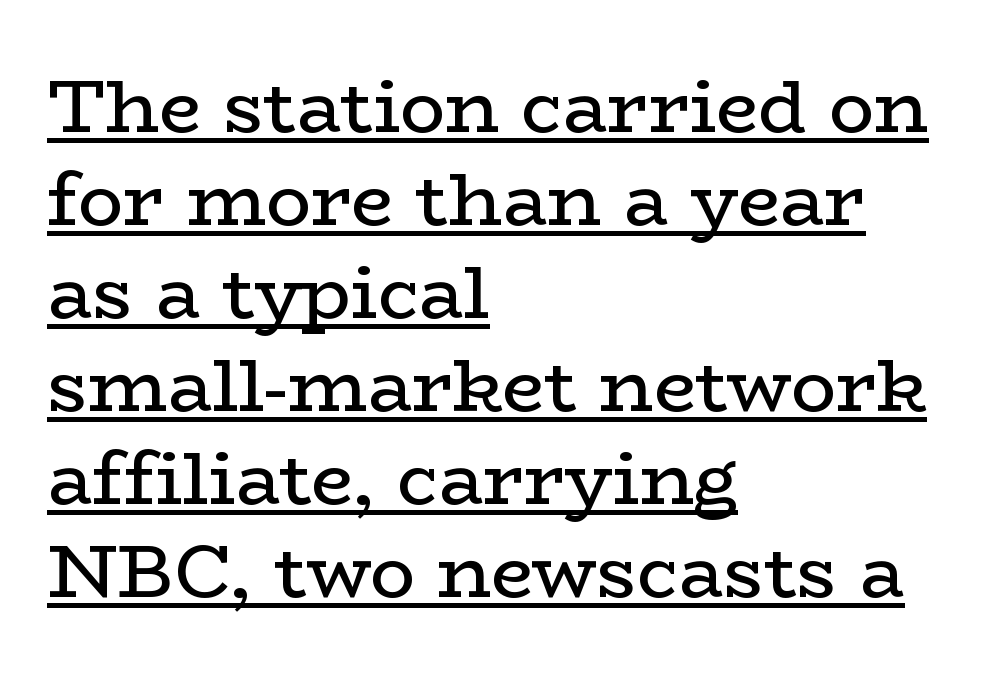
The type sits square on the baseline with zero lean. There is no visible air inserted between adjacent glyphs. Observe the serifs anchoring each vertical stroke in this sample. A typesetter would call this proportional, since set widths differ per character.
